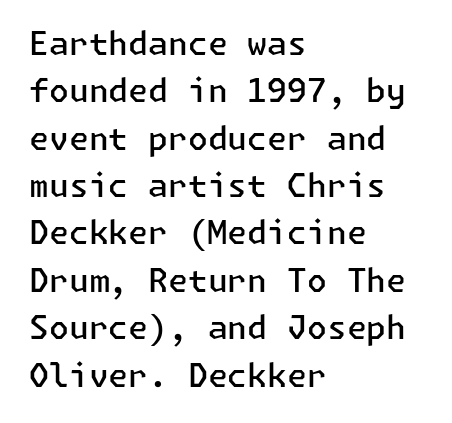
The image shows 32 px semibold sans-serif type, upright; set left-aligned, normal line spacing (1.48x), normal letter spacing, not underlined; low stroke contrast and a medium x-height.
